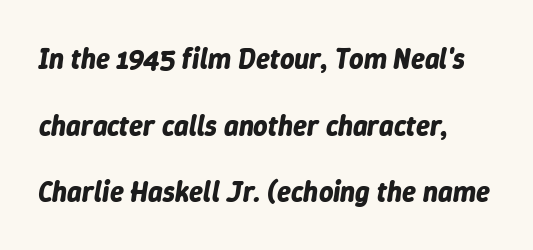
{"italic": "yes", "lean": "right", "slant_degrees": 9, "bold": "yes", "weight": "bold", "width": "normal", "stroke_contrast": "low", "x_height": "medium", "monospaced": "no", "underline": "no", "align": "left", "line_spacing": "loose", "line_spacing_ratio": 2.38, "letter_spacing": "normal", "letter_spacing_em": 0.0, "glyph_px": 28}
